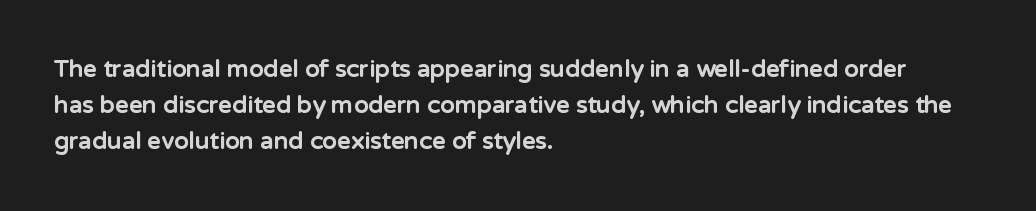
Q: Is the text bold? A: Yes.
Q: Is the text italic (slanted)? A: No, it is upright.
Q: Is the text underlined? A: No.
Q: How is the paragraph aligned? A: Left-aligned.
Q: Is the spacing between letters normal or unusually wide? A: Normal.
Q: Is the spacing between lines tight, normal or loose? A: Normal.
